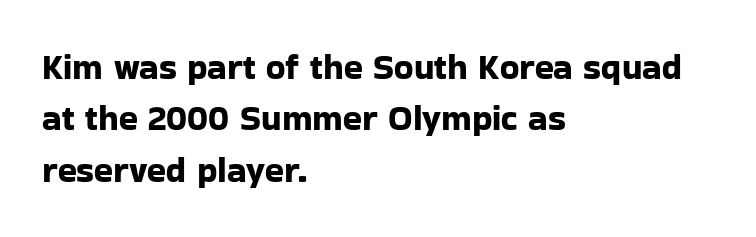
Q: Is the text italic (slanted)? A: No, it is upright.
Q: Is the typeface a serif or a sans-serif typeface? A: Sans-serif.
Q: Is the text underlined? A: No.
Q: How is the paragraph aligned? A: Left-aligned.
Q: Is the spacing between letters normal or unusually wide? A: Normal.
Q: Is the spacing between lines tight, normal or loose? A: Normal.
Q: Width (condensed, normal, or wide)? A: Normal.
Q: Stroke contrast? A: Low.
Q: x-height? A: Medium.
Q: Monospaced? A: No.
